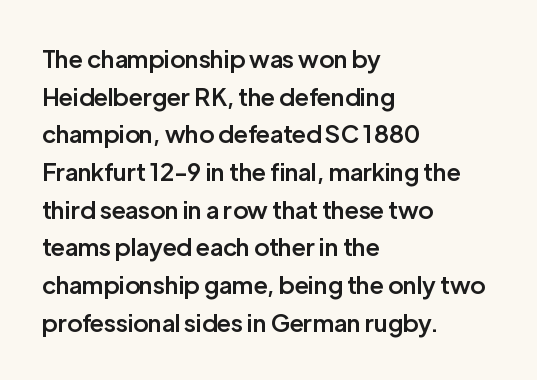
If you drew a ruler down the left edge, every line would touch it. Successive baselines arrive at the customary interval. The passage shown is semibold, sitting just below true bold. Style check: upright.
